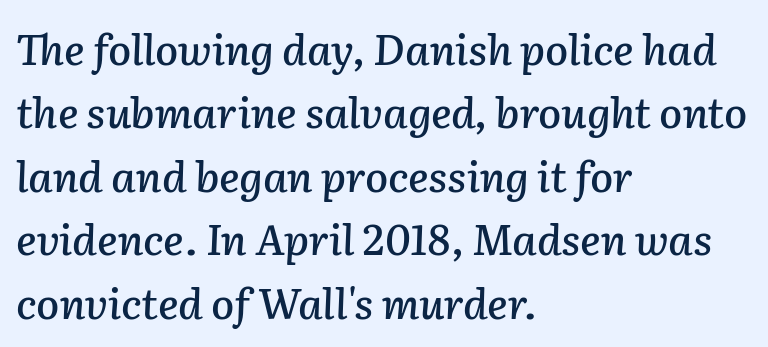
The font's italic variant was chosen for this text. The zone under the glyphs is completely vacant. The compositor pushed each line to the left boundary. Compared with typical paragraphs, the rows here are spaced about the same.
